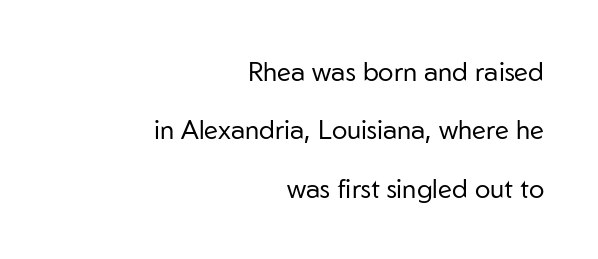
{"italic": "no", "bold": "no", "underline": "no", "align": "right", "line_spacing": "loose", "line_spacing_ratio": 2.25, "letter_spacing": "normal", "letter_spacing_em": 0.0, "glyph_px": 26}
